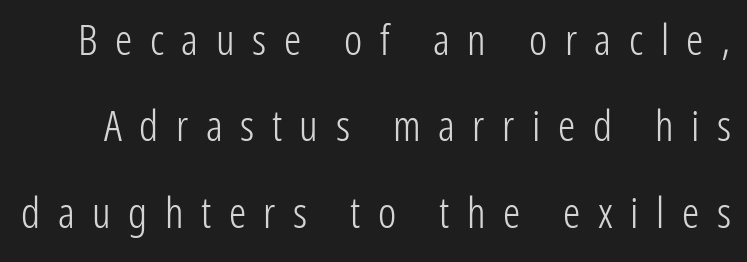
The image shows 43 px light, condensed sans-serif type, upright; set loose line spacing (2.01x), unusually wide letter spacing (+0.41 em), not underlined; low stroke contrast and a medium x-height.
